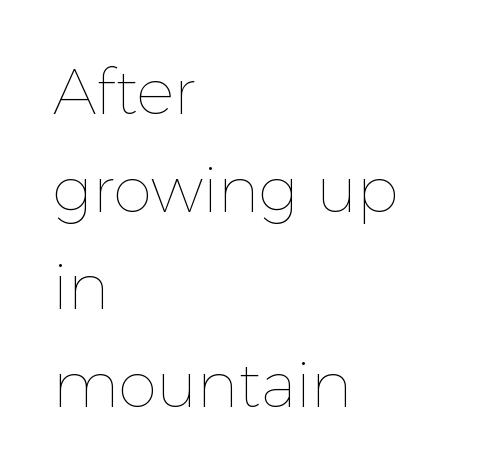
Q: Is the text bold? A: No.
Q: Is the text italic (slanted)? A: No, it is upright.
Q: Is the text underlined? A: No.
Q: How is the paragraph aligned? A: Left-aligned.
Q: Is the spacing between letters normal or unusually wide? A: Normal.
Q: Is the spacing between lines tight, normal or loose? A: Normal.
Q: Width (condensed, normal, or wide)? A: Normal.
Q: x-height? A: Medium.
Q: Monospaced? A: No.
